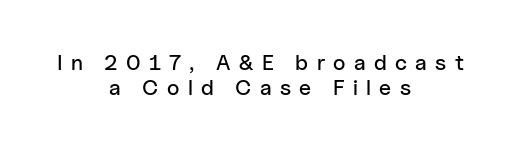
{"italic": "no", "underline": "no", "align": "center", "line_spacing": "tight", "line_spacing_ratio": 1.15, "letter_spacing": "wide", "letter_spacing_em": 0.38, "glyph_px": 22}
